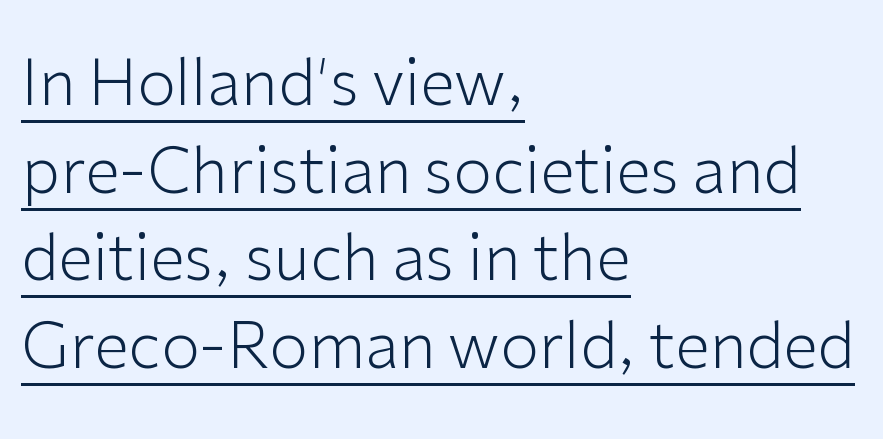
The image shows 63 px light sans-serif type, upright; set left-aligned, normal line spacing (1.39x), normal letter spacing, underlined; low stroke contrast and a medium x-height.
